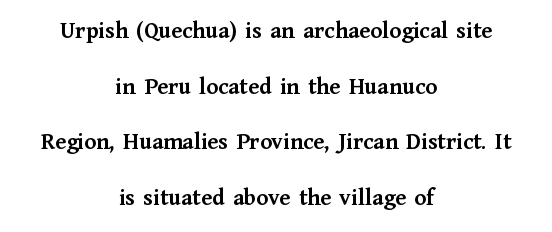
Every stem runs plumb, perpendicular to the baseline. A typesetter would call this zero additional tracking. The face used here has the dense, thick strokes of a bold. Baseline-to-baseline distance is far greater than the letter height. This sample is center-justified, so both line endings float freely. Clear beneath every line of the passage.
